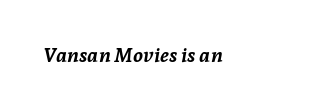
{"italic": "yes", "lean": "right", "slant_degrees": 7, "bold": "yes", "underline": "no", "letter_spacing": "normal", "letter_spacing_em": 0.0, "glyph_px": 20}
